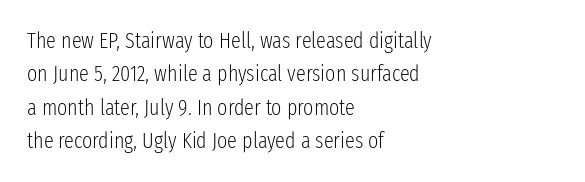
The image shows 22 px text type, upright; set left-aligned, normal line spacing (1.52x), normal letter spacing, not underlined.
